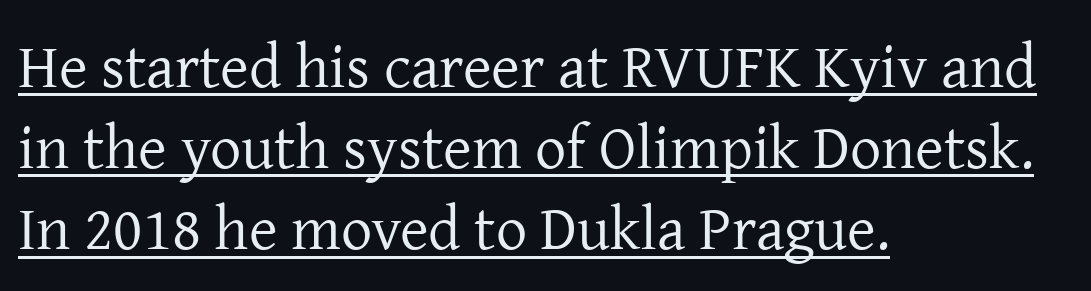
Check where the strokes stop: tiny serifs finish them off. A rule runs beneath these lines of type. You could not count columns in this text — the font is proportionally spaced. The passage shown stacks its lines at a standard gap.
